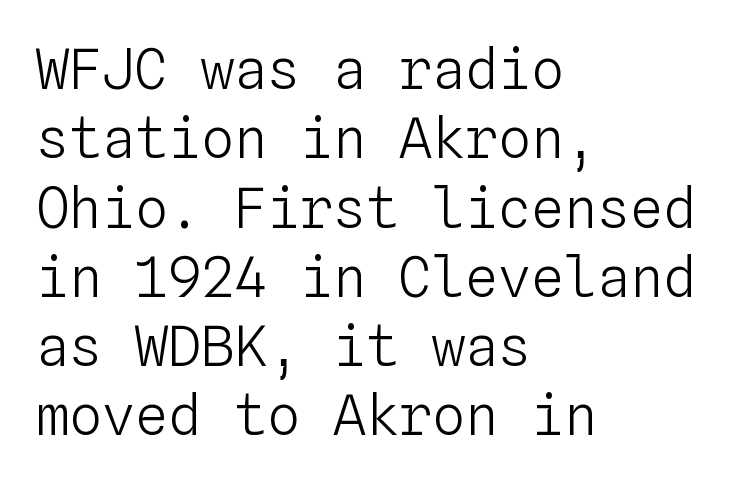
{"italic": "no", "bold": "no", "weight": "light", "width": "normal", "stroke_contrast": "low", "x_height": "medium", "monospaced": "yes", "underline": "no", "align": "left", "line_spacing": "normal", "line_spacing_ratio": 1.26, "letter_spacing": "normal", "letter_spacing_em": 0.0, "glyph_px": 55}
